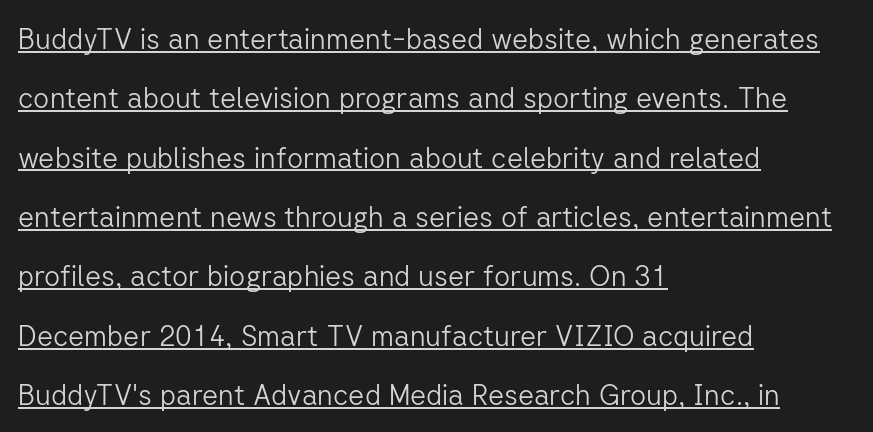
{"serif": "no", "italic": "no", "bold": "no", "weight": "light", "width": "normal", "stroke_contrast": "low", "x_height": "medium", "monospaced": "no", "underline": "yes", "align": "left", "line_spacing": "loose", "line_spacing_ratio": 2.12, "letter_spacing": "normal", "letter_spacing_em": 0.0, "glyph_px": 28}
